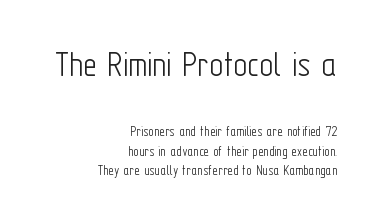
Q: Is the text bold? A: No.
Q: Is the text italic (slanted)? A: No, it is upright.
Q: Is the typeface a serif or a sans-serif typeface? A: Sans-serif.
Q: Is the text underlined? A: No.
Q: How is the paragraph aligned? A: Right-aligned.
Q: Is the spacing between letters normal or unusually wide? A: Normal.
Q: Is the spacing between lines tight, normal or loose? A: Normal.
Q: Which block of text is set in a larger size, the first (top) or the second (bottom)? A: The first (top) one.
Q: Width (condensed, normal, or wide)? A: Condensed.
Q: Stroke contrast? A: Low.
Q: x-height? A: Medium.
Q: Monospaced? A: No.
